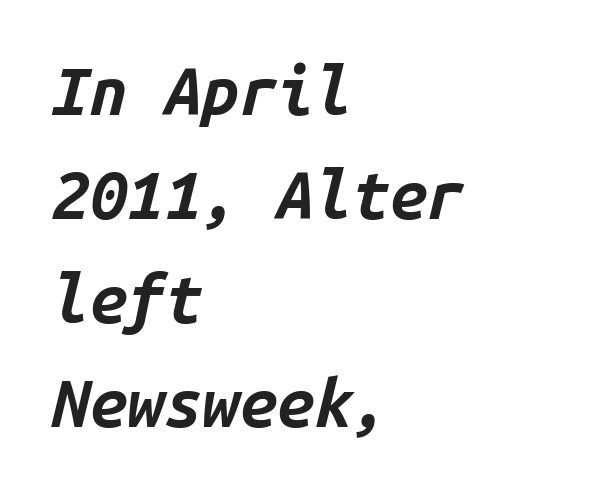
The image shows 67 px bold type, italic (leaning right), monospaced; set left-aligned, normal line spacing (1.55x), normal letter spacing, not underlined; low stroke contrast and a medium x-height.
